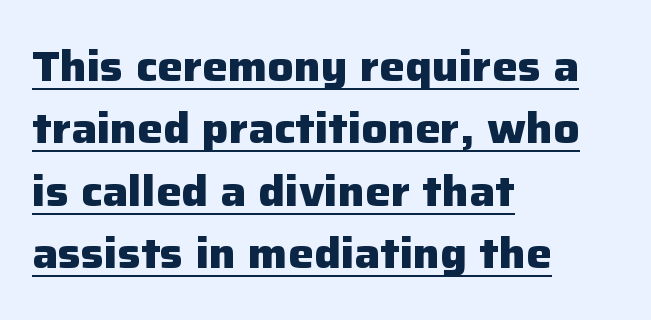
Q: Is the text bold? A: Yes.
Q: Is the text italic (slanted)? A: No, it is upright.
Q: Is the typeface a serif or a sans-serif typeface? A: Sans-serif.
Q: Is the text underlined? A: Yes.
Q: How is the paragraph aligned? A: Left-aligned.
Q: Is the spacing between letters normal or unusually wide? A: Normal.
Q: Is the spacing between lines tight, normal or loose? A: Normal.
Q: Width (condensed, normal, or wide)? A: Normal.
Q: Stroke contrast? A: Low.
Q: x-height? A: Medium.
Q: Monospaced? A: No.
